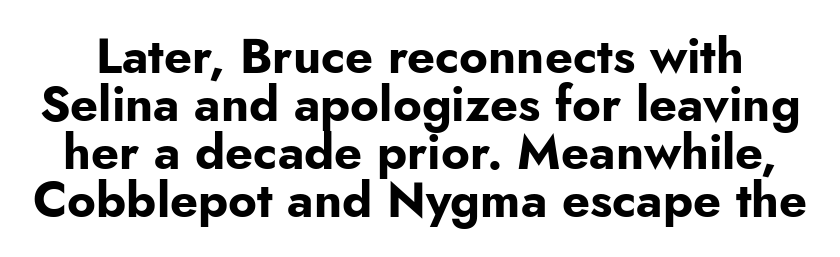
The image shows 49 px bold sans-serif type, upright; set tight line spacing (0.98x), normal letter spacing, not underlined; low stroke contrast and a small x-height.
